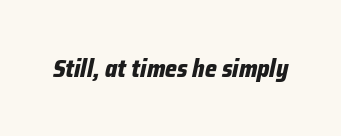
Letters rest on an invisible, unmarked baseline. Compared with typical body copy, the letter spacing here is the same. Rendered with sloped, italic letterforms. Students, this is bold: see how much ink each stroke carries.
